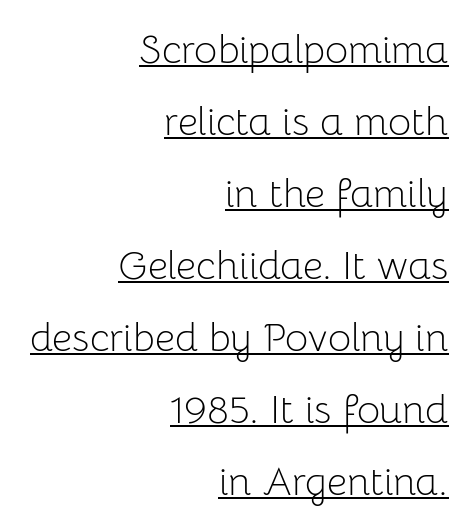
You can see a thin bar hugging the bottom of the glyphs. The letters stand upright; this is a roman face. This rendering uses right alignment, leaving the left contour irregular. Each letter's strokes conclude bluntly, with no projecting serifs.
